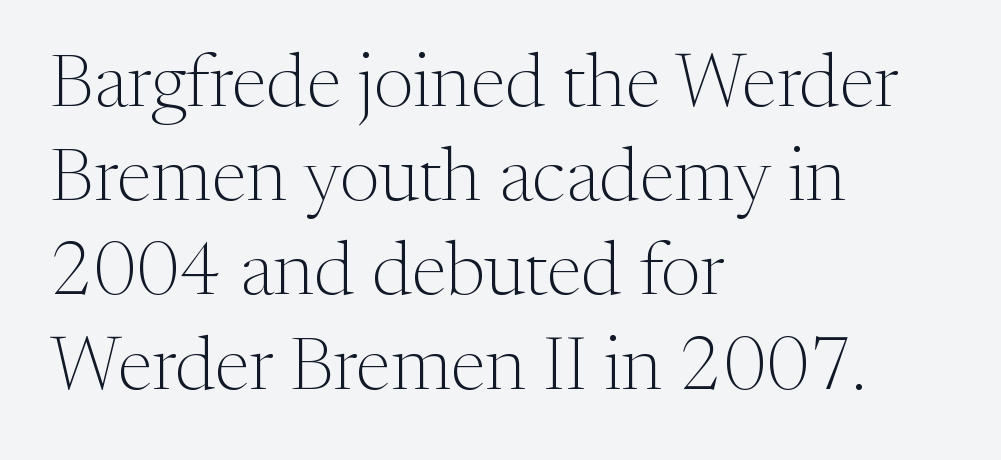
The image shows 76 px light serif type, upright; set left-aligned, line spacing 1.24x, normal letter spacing, not underlined; medium stroke contrast and a medium x-height.
